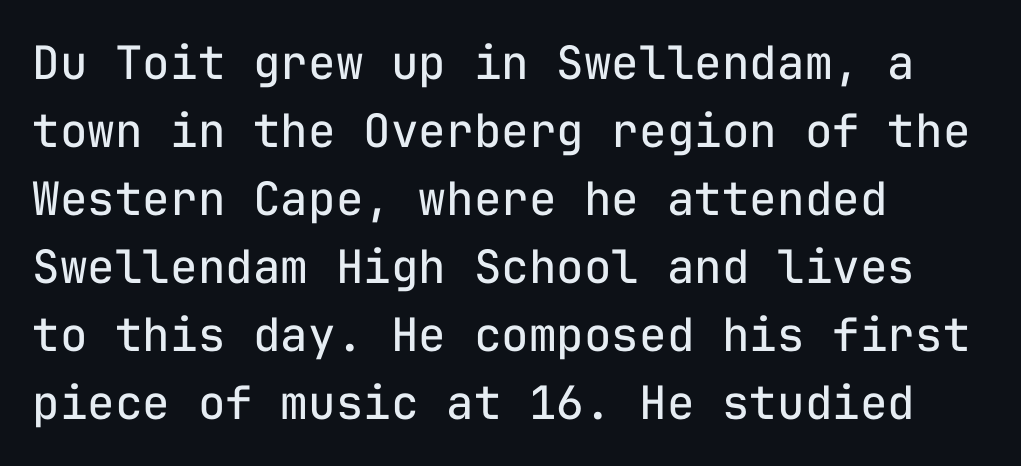
Q: Is the text bold? A: No.
Q: Is the text italic (slanted)? A: No, it is upright.
Q: Is the typeface a serif or a sans-serif typeface? A: Sans-serif.
Q: Is the text underlined? A: No.
Q: How is the paragraph aligned? A: Left-aligned.
Q: Is the spacing between letters normal or unusually wide? A: Normal.
Q: Is the spacing between lines tight, normal or loose? A: Normal.
Q: Width (condensed, normal, or wide)? A: Normal.
Q: Stroke contrast? A: Low.
Q: x-height? A: Medium.
Q: Monospaced? A: Yes.
